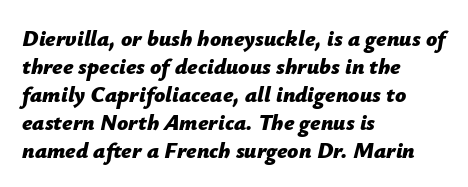
{"italic": "yes", "lean": "right", "slant_degrees": 12, "bold": "yes", "underline": "no", "align": "left", "line_spacing": "normal", "line_spacing_ratio": 1.27, "letter_spacing": "normal", "letter_spacing_em": 0.0, "glyph_px": 22}
